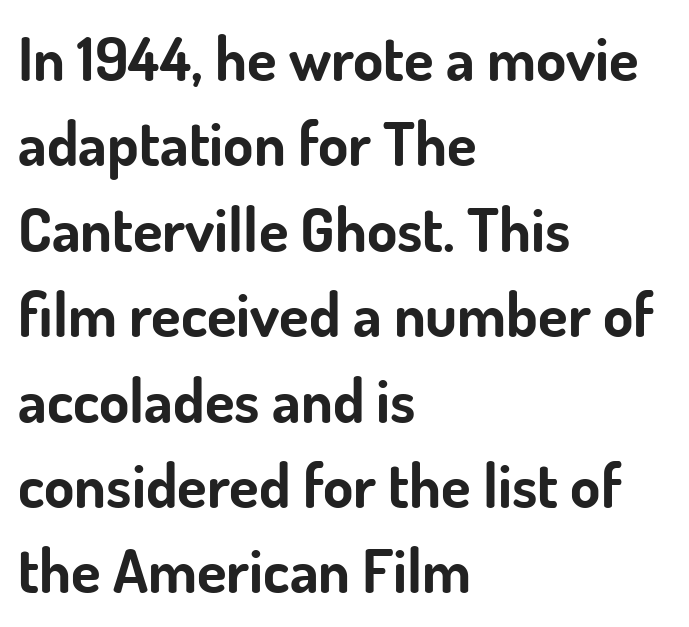
{"serif": "no", "italic": "no", "bold": "yes", "weight": "bold", "width": "normal", "stroke_contrast": "low", "x_height": "small", "monospaced": "no", "underline": "no", "align": "left", "line_spacing": "normal", "line_spacing_ratio": 1.4, "letter_spacing": "normal", "letter_spacing_em": 0.0, "glyph_px": 61}
